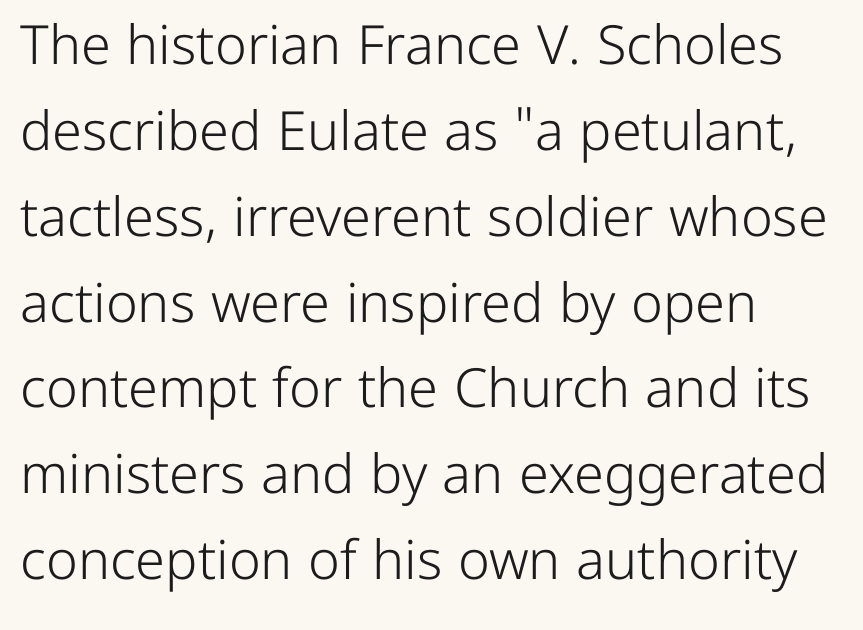
Evenly set lines give the paragraph a standard silhouette. The font sits on the lighter half of the weight spectrum, regular included. Between one letter and the next there's only the usual sliver of space. The space directly below the letters is spotless. The passage is arranged the way most books set body copy — flush left.
